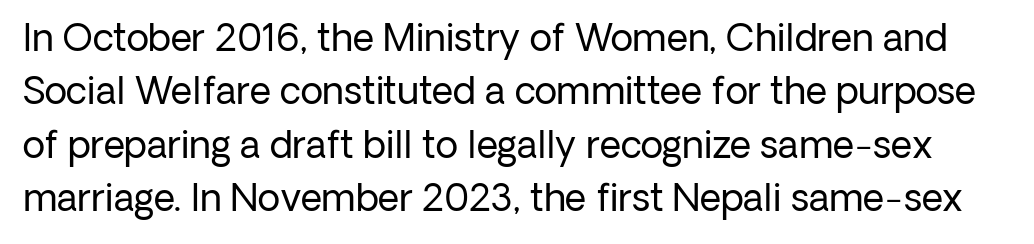
{"serif": "no", "italic": "no", "bold": "no", "weight": "regular", "width": "normal", "stroke_contrast": "low", "x_height": "medium", "monospaced": "no", "underline": "no", "line_spacing": "normal", "line_spacing_ratio": 1.44, "letter_spacing": "normal", "letter_spacing_em": 0.0, "glyph_px": 37}
